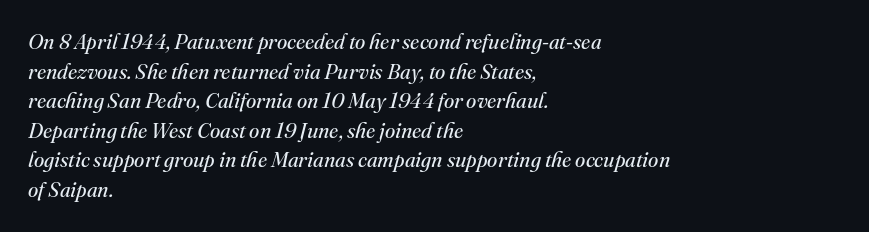
Q: Is the text bold? A: No.
Q: Is the text italic (slanted)? A: Yes, it leans right by about 16 degrees.
Q: Is the text underlined? A: No.
Q: How is the paragraph aligned? A: Left-aligned.
Q: Is the spacing between letters normal or unusually wide? A: Normal.
Q: Is the spacing between lines tight, normal or loose? A: Normal.
